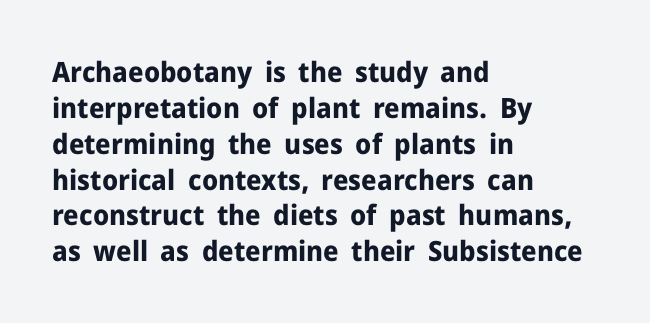
Q: Is the text bold? A: Yes.
Q: Is the text italic (slanted)? A: No, it is upright.
Q: Is the typeface a serif or a sans-serif typeface? A: Sans-serif.
Q: Is the text underlined? A: No.
Q: How is the paragraph aligned? A: Left-aligned.
Q: Is the spacing between letters normal or unusually wide? A: Normal.
Q: Is the spacing between lines tight, normal or loose? A: Normal.
Q: Width (condensed, normal, or wide)? A: Normal.
Q: Stroke contrast? A: Low.
Q: x-height? A: Medium.
Q: Monospaced? A: No.
